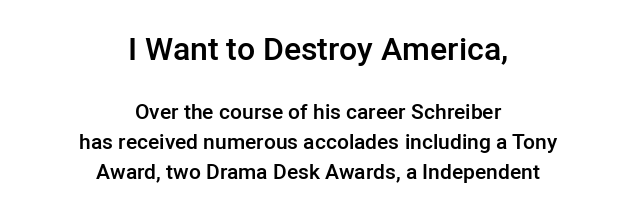
Q: Is the text bold? A: Semi-bold.
Q: Is the text italic (slanted)? A: No, it is upright.
Q: Is the typeface a serif or a sans-serif typeface? A: Sans-serif.
Q: Is the text underlined? A: No.
Q: How is the paragraph aligned? A: Centered.
Q: Is the spacing between letters normal or unusually wide? A: Normal.
Q: Is the spacing between lines tight, normal or loose? A: Normal.
Q: Which block of text is set in a larger size, the first (top) or the second (bottom)? A: The first (top) one.
Q: Width (condensed, normal, or wide)? A: Normal.
Q: Stroke contrast? A: Low.
Q: x-height? A: Medium.
Q: Monospaced? A: No.
